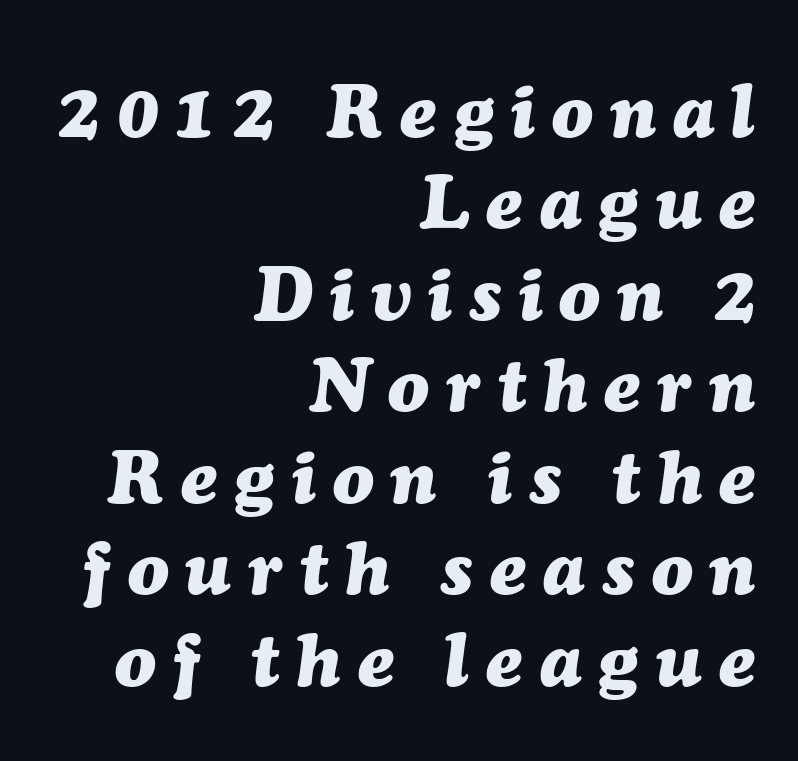
The image shows 75 px heavy type, italic (leaning right); set right-aligned, line spacing 1.22x, unusually wide letter spacing (+0.23 em), not underlined; medium stroke contrast and a medium x-height.
